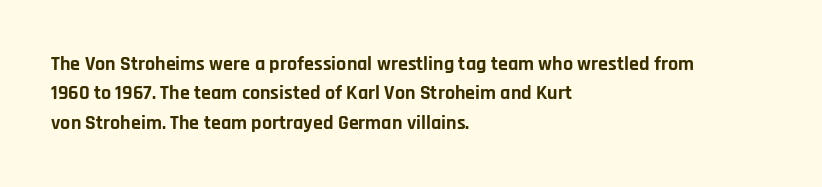
Q: Is the text bold? A: Yes.
Q: Is the text italic (slanted)? A: No, it is upright.
Q: Is the text underlined? A: No.
Q: How is the paragraph aligned? A: Left-aligned.
Q: Is the spacing between letters normal or unusually wide? A: Normal.
Q: Is the spacing between lines tight, normal or loose? A: Normal.
